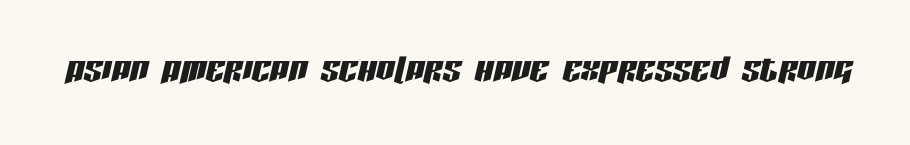
{"italic": "yes", "lean": "right", "slant_degrees": 13, "width": "condensed", "stroke_contrast": "low", "x_height": "large", "monospaced": "no", "underline": "no", "letter_spacing": "normal", "letter_spacing_em": 0.0, "glyph_px": 46}
